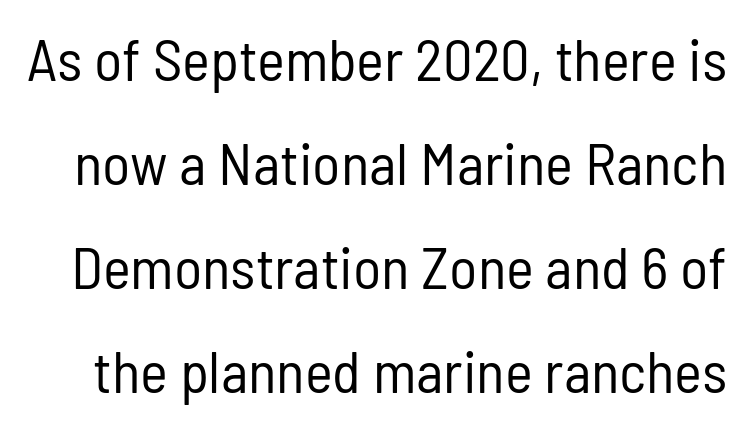
Unmarked baselines from the first word to the last. The lettering stays uniformly vertical, giving the passage a roman look. Short note: letters normally spaced. Stems and bowls with no extra thickness — not bold. Proportional: the letters do not fall into vertical columns.
